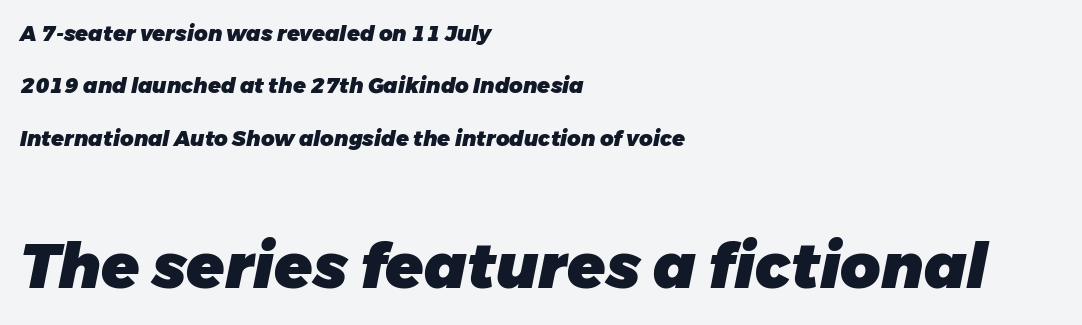
Q: Is the text bold? A: Yes.
Q: Is the text italic (slanted)? A: Yes, it leans right by about 11 degrees.
Q: Is the text underlined? A: No.
Q: How is the paragraph aligned? A: Left-aligned.
Q: Is the spacing between letters normal or unusually wide? A: Normal.
Q: Is the spacing between lines tight, normal or loose? A: Loose.
Q: Which block of text is set in a larger size, the first (top) or the second (bottom)? A: The second (bottom) one.
Q: Width (condensed, normal, or wide)? A: Normal.
Q: Stroke contrast? A: Low.
Q: x-height? A: Medium.
Q: Monospaced? A: No.
